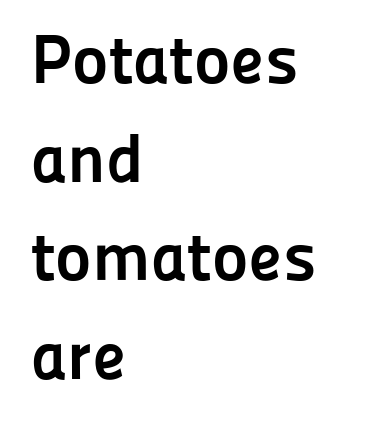
{"serif": "no", "italic": "no", "bold": "yes", "weight": "semibold", "width": "normal", "stroke_contrast": "low", "x_height": "medium", "monospaced": "no", "underline": "no", "align": "left", "line_spacing": "normal", "line_spacing_ratio": 1.43, "letter_spacing": "normal", "letter_spacing_em": 0.0, "glyph_px": 69}
